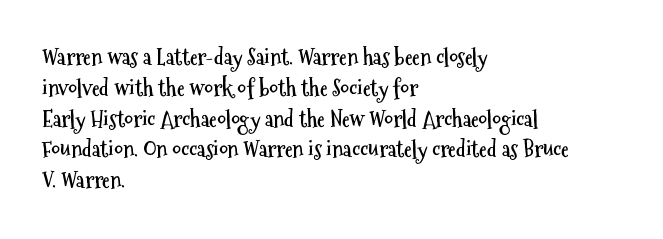
No italicization has been applied; the sample stays upright. The line-height multiplier appears to be the usual default. The face used here has the dense, thick strokes of a bold. Clear beneath every line of the passage. Each word holds together tightly as a unit, with standard inter-letter gaps. The typesetter chose a ragged-right arrangement here.
